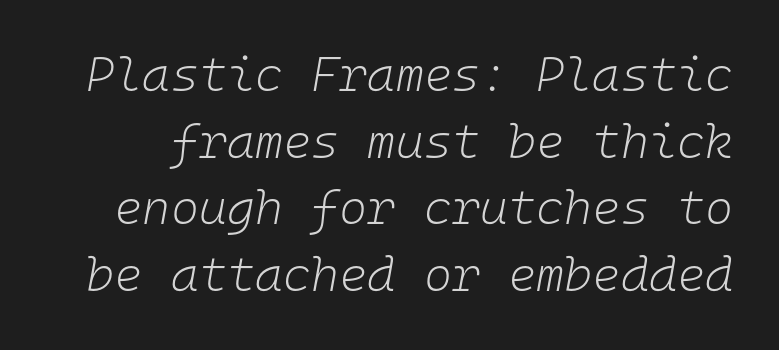
Fixed-width glyphs throughout — classic coding-font behaviour. Compared with typical body copy, the letter spacing here is the same. Each new line begins a customary step beneath the previous one. Unbolded letterforms with no extra heft. Each row of text sits above clean, open space.
